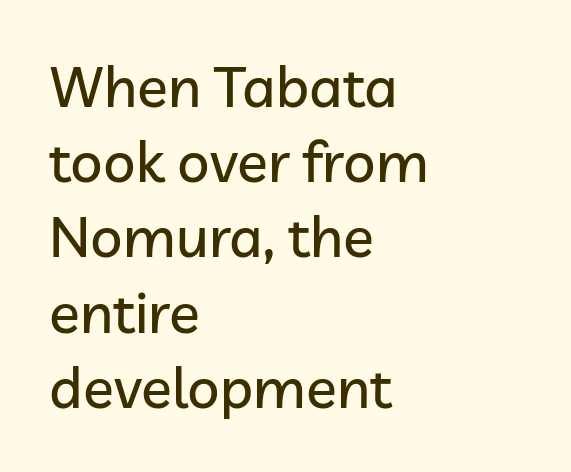
{"serif": "no", "italic": "no", "width": "normal", "stroke_contrast": "low", "x_height": "medium", "monospaced": "no", "underline": "no", "align": "left", "line_spacing": "normal", "line_spacing_ratio": 1.32, "letter_spacing": "normal", "letter_spacing_em": 0.0, "glyph_px": 57}
